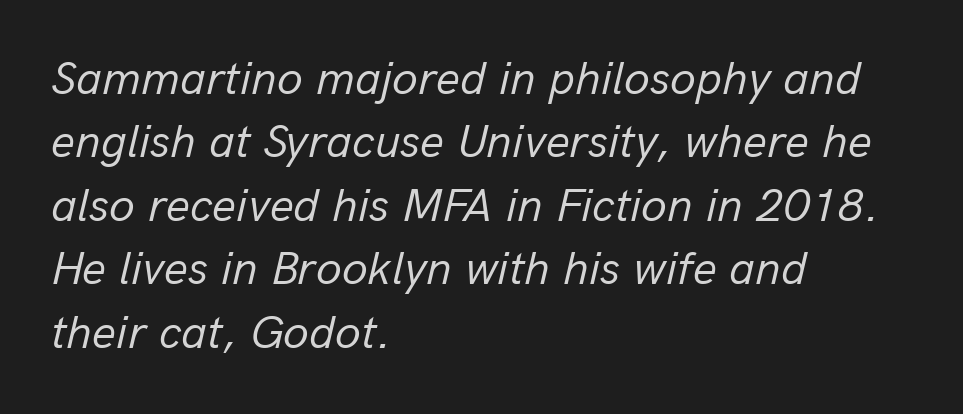
The image shows 47 px regular-weight type, italic (leaning right); set left-aligned, normal line spacing (1.35x), normal letter spacing, not underlined; low stroke contrast and a medium x-height.
